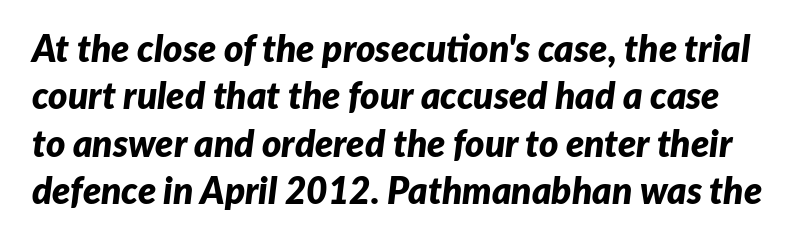
The gap between lines stays unmarked. This rendering leaves character spacing at its baseline value. The face used here has the dense, thick strokes of a bold. Observe the lean: these are italic letterforms.
